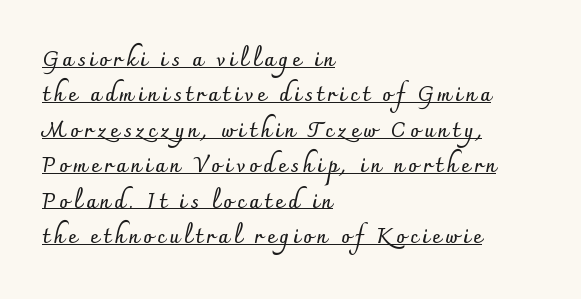
The image shows 20 px bold type; set left-aligned, line spacing 1.77x, unusually wide letter spacing (+0.21 em), underlined.
